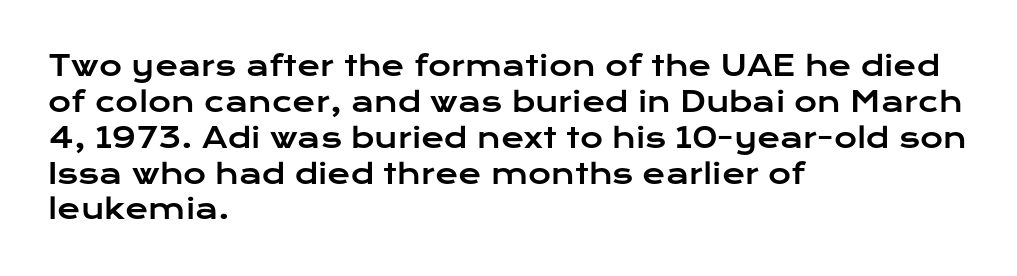
The characters display no serif detailing; their extremities are plain. Standard letterfit; no display-style spreading of the glyphs. No word sits above an underline. The leading is moderate, giving the passage an even texture.
